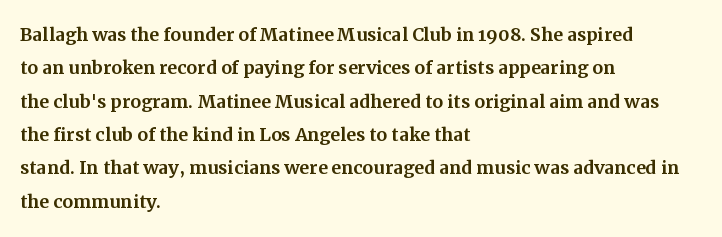
{"italic": "no", "underline": "no", "align": "left", "line_spacing": "normal", "line_spacing_ratio": 1.39, "letter_spacing": "normal", "letter_spacing_em": 0.0, "glyph_px": 24}
